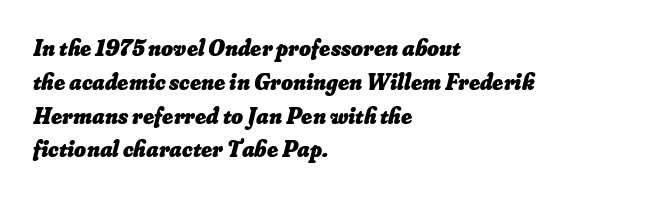
The block of text has a typical density, with ordinary space between rows. Words appear dense and cohesive because spacing is normal. A classic flush-left, rag-right setting is used for this passage. Summary of weight: heavy, a full bold. The string is rendered with underlining switched off.
